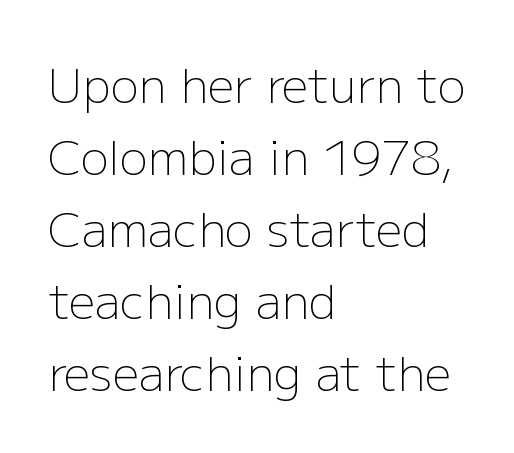
{"serif": "no", "italic": "no", "bold": "no", "weight": "light", "width": "normal", "stroke_contrast": "low", "x_height": "medium", "monospaced": "no", "underline": "no", "align": "left", "line_spacing": "normal", "line_spacing_ratio": 1.53, "letter_spacing": "normal", "letter_spacing_em": 0.0, "glyph_px": 47}
